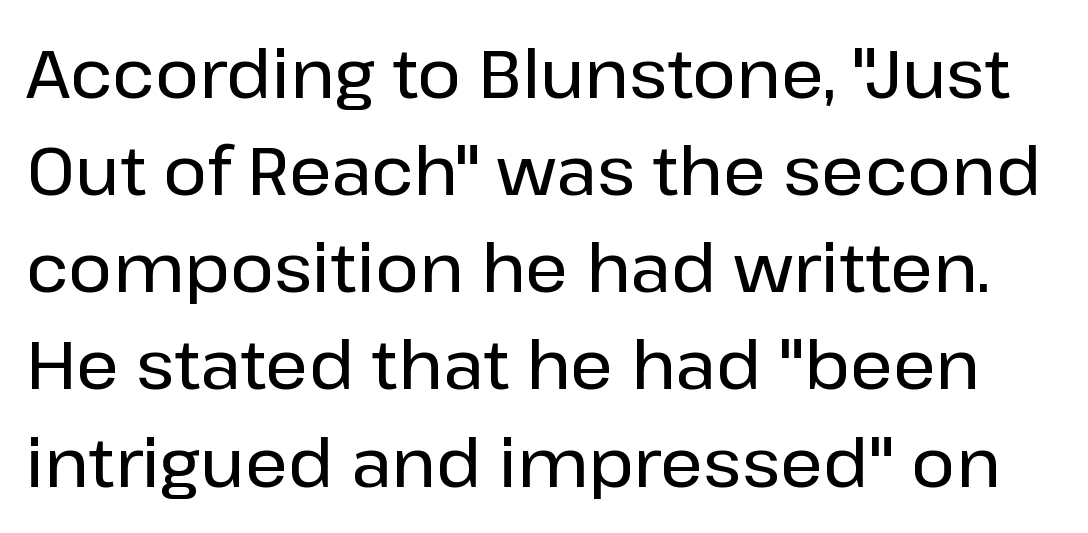
Q: Is the text italic (slanted)? A: No, it is upright.
Q: Is the typeface a serif or a sans-serif typeface? A: Sans-serif.
Q: Is the text underlined? A: No.
Q: Is the spacing between letters normal or unusually wide? A: Normal.
Q: Is the spacing between lines tight, normal or loose? A: Normal.
Q: Width (condensed, normal, or wide)? A: Normal.
Q: Stroke contrast? A: Low.
Q: x-height? A: Medium.
Q: Monospaced? A: No.
